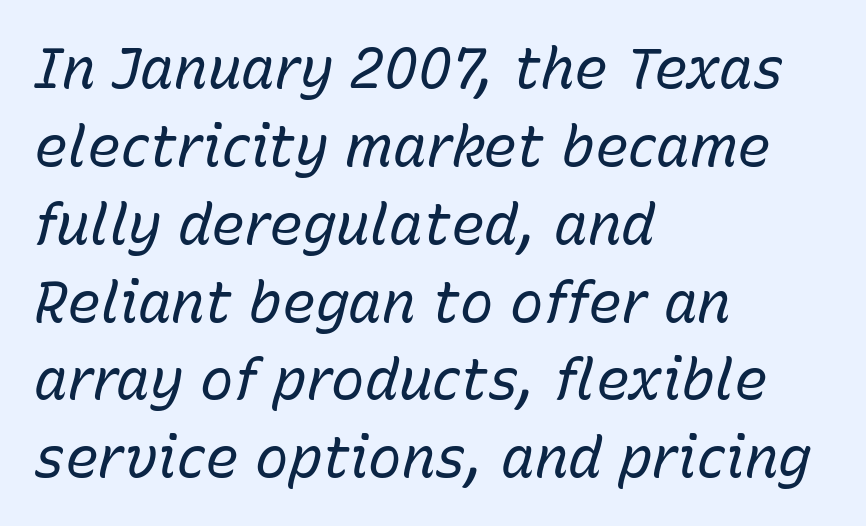
{"italic": "yes", "lean": "right", "slant_degrees": 15, "bold": "no", "weight": "regular", "width": "normal", "stroke_contrast": "low", "x_height": "medium", "monospaced": "no", "underline": "no", "align": "left", "line_spacing": "normal", "line_spacing_ratio": 1.39, "letter_spacing": "normal", "letter_spacing_em": 0.0, "glyph_px": 56}
